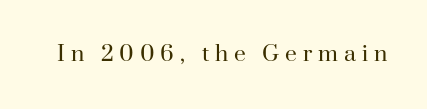
The image shows 21 px text type, upright; set unusually wide letter spacing (+0.28 em), not underlined.
